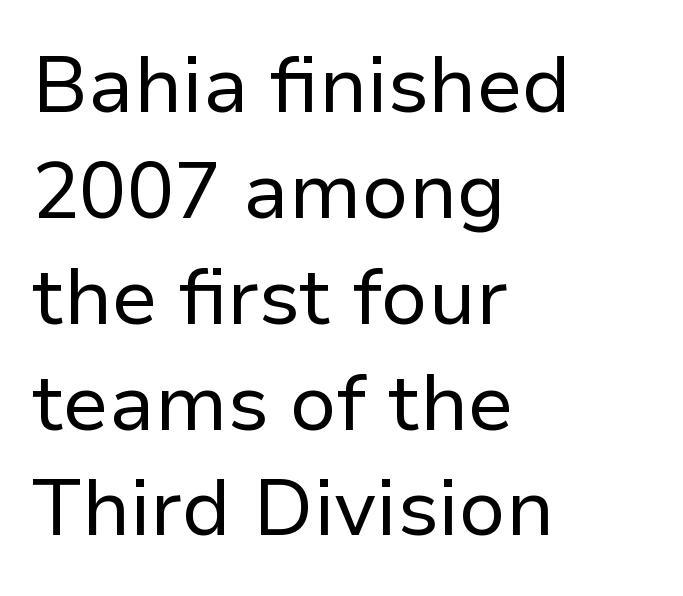
{"serif": "no", "italic": "no", "bold": "no", "weight": "regular", "width": "normal", "stroke_contrast": "low", "x_height": "medium", "monospaced": "no", "underline": "no", "align": "left", "line_spacing": "normal", "line_spacing_ratio": 1.34, "letter_spacing": "normal", "letter_spacing_em": 0.0, "glyph_px": 79}
